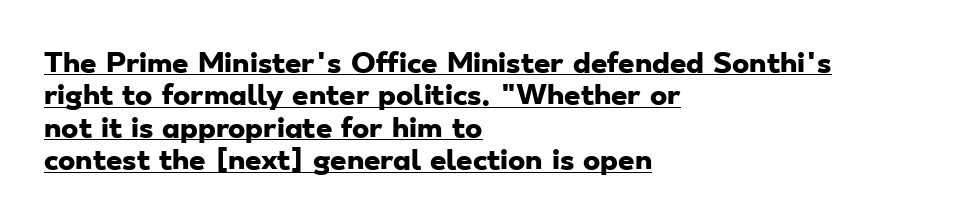
Q: Is the text bold? A: Yes.
Q: Is the text underlined? A: Yes.
Q: How is the paragraph aligned? A: Left-aligned.
Q: Is the spacing between letters normal or unusually wide? A: Normal.
Q: Is the spacing between lines tight, normal or loose? A: Normal.
